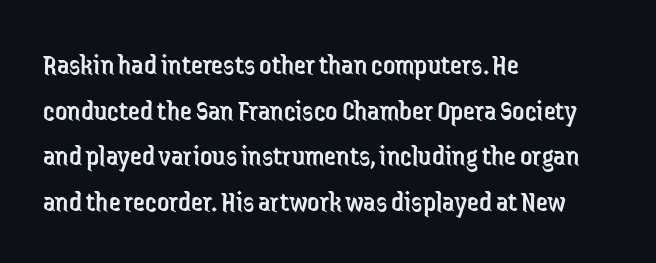
A clean baseline with only descenders dipping below it. This sample has the flowing, uneven cadence of proportional lettering. Note: no serifs on the glyphs. If you drew a ruler down the left edge, every line would touch it. Weight: regular or lighter. Letter spacing: default.
